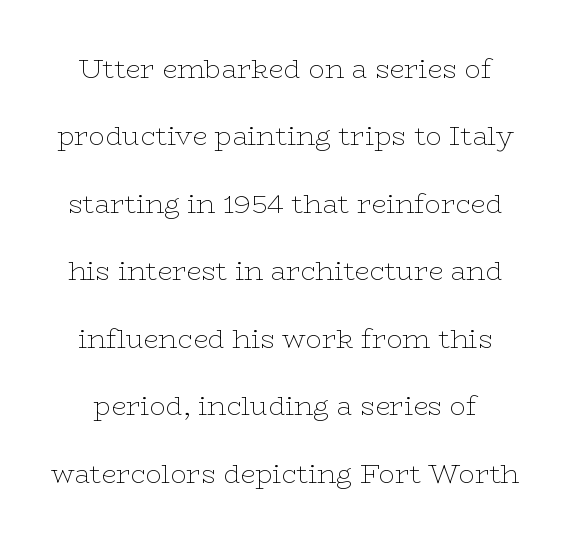
The image shows 27 px text type, upright; set loose line spacing (2.5x), normal letter spacing, not underlined.
